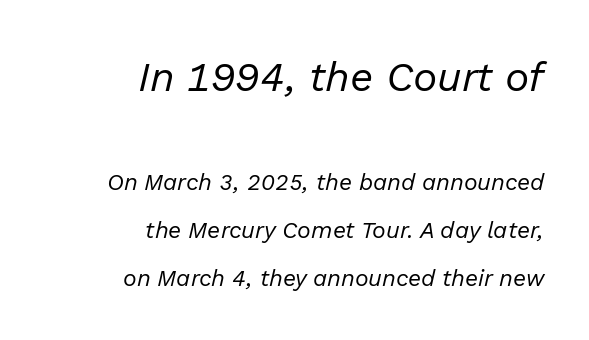
The image shows 41 px regular-weight type, italic (leaning right); set right-aligned, loose line spacing (2.1x), normal letter spacing, not underlined; the first (top) block is 1.78x larger; low stroke contrast and a medium x-height.
